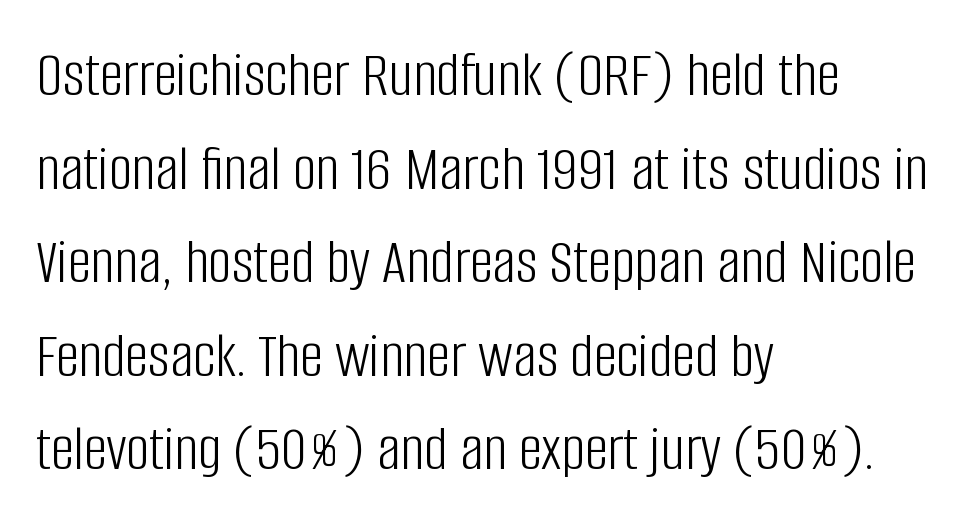
{"serif": "no", "italic": "no", "bold": "no", "weight": "light", "width": "condensed", "stroke_contrast": "low", "x_height": "large", "monospaced": "no", "underline": "no", "align": "left", "line_spacing": "normal", "line_spacing_ratio": 1.44, "letter_spacing": "normal", "letter_spacing_em": 0.0, "glyph_px": 65}
